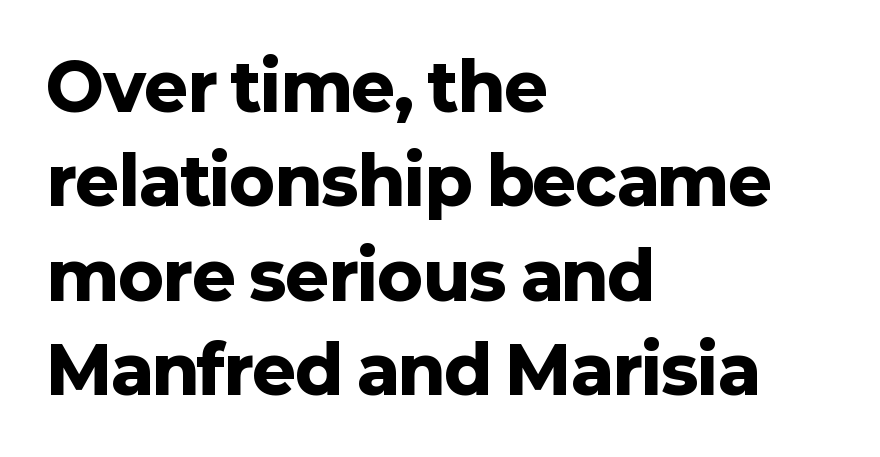
Q: Is the text bold? A: Yes.
Q: Is the text italic (slanted)? A: No, it is upright.
Q: Is the typeface a serif or a sans-serif typeface? A: Sans-serif.
Q: Is the text underlined? A: No.
Q: How is the paragraph aligned? A: Left-aligned.
Q: Is the spacing between letters normal or unusually wide? A: Normal.
Q: Is the spacing between lines tight, normal or loose? A: Normal.
Q: Width (condensed, normal, or wide)? A: Normal.
Q: Stroke contrast? A: Low.
Q: x-height? A: Medium.
Q: Monospaced? A: No.
